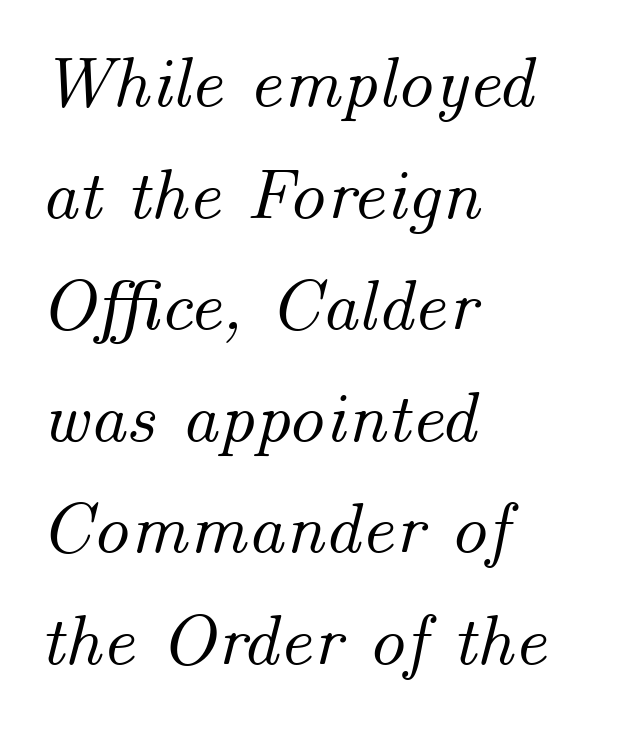
Interline gaps are of average width in this sample. Here the glyphs are tracked normally, forming tight word shapes. Left-aligned paragraph, ragged on the right. Bare-footed words on every line. Spacing verdict: proportional, widths tailored to each character.
